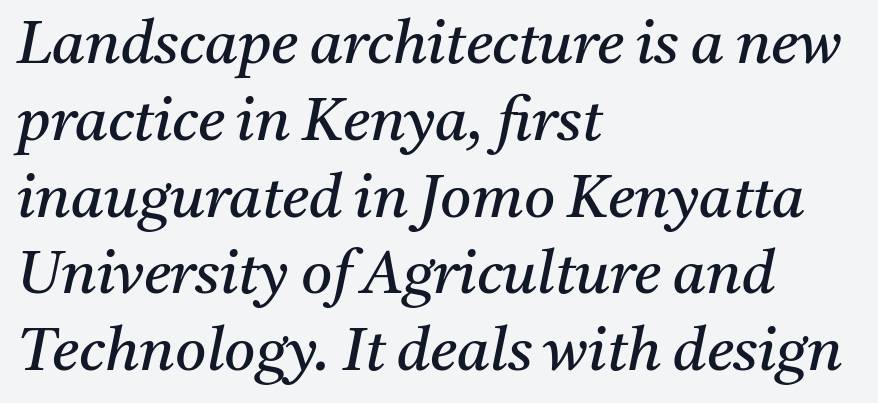
The passage shown stacks its lines at a standard gap. No heavy texture on the line: the type isn't bold. The type is set solid horizontally, with unmodified tracking. Think of a printed novel: that variable character pitch is what you see here.
